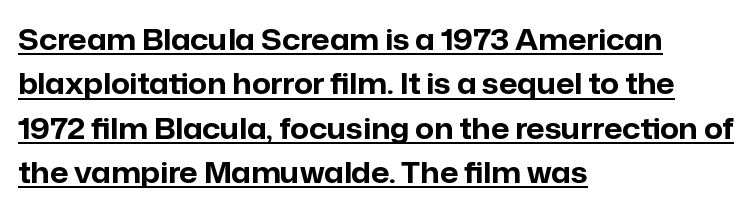
{"serif": "no", "italic": "no", "bold": "yes", "weight": "bold", "width": "normal", "stroke_contrast": "low", "x_height": "medium", "monospaced": "no", "underline": "yes", "align": "left", "line_spacing": "normal", "line_spacing_ratio": 1.53, "letter_spacing": "normal", "letter_spacing_em": 0.0, "glyph_px": 29}
